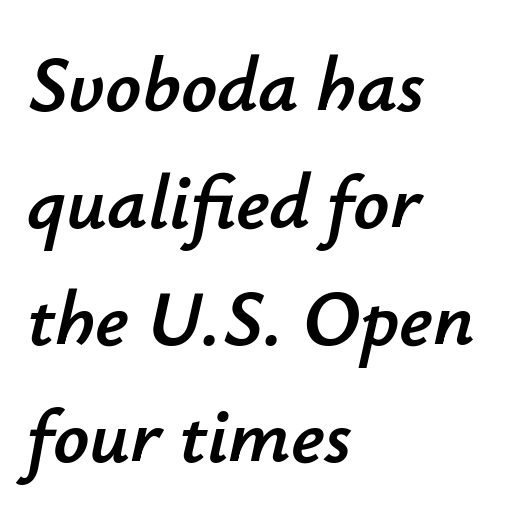
The image shows 79 px text type, italic (leaning right); set left-aligned, normal line spacing (1.48x), normal letter spacing, not underlined; low stroke contrast and a small x-height.
